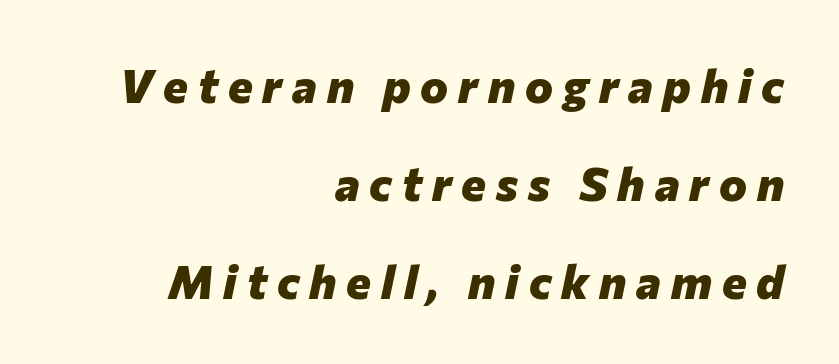
Q: Is the text bold? A: Yes.
Q: Is the text italic (slanted)? A: Yes, it leans right by about 12 degrees.
Q: Is the text underlined? A: No.
Q: How is the paragraph aligned? A: Right-aligned.
Q: Is the spacing between letters normal or unusually wide? A: Unusually wide.
Q: Is the spacing between lines tight, normal or loose? A: Loose.
Q: Width (condensed, normal, or wide)? A: Normal.
Q: Stroke contrast? A: Low.
Q: x-height? A: Medium.
Q: Monospaced? A: No.
